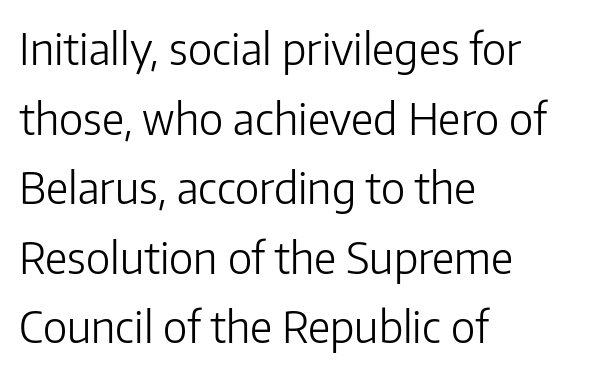
Q: Is the text bold? A: No.
Q: Is the text italic (slanted)? A: No, it is upright.
Q: Is the typeface a serif or a sans-serif typeface? A: Sans-serif.
Q: Is the text underlined? A: No.
Q: How is the paragraph aligned? A: Left-aligned.
Q: Is the spacing between letters normal or unusually wide? A: Normal.
Q: Is the spacing between lines tight, normal or loose? A: Normal.
Q: Width (condensed, normal, or wide)? A: Normal.
Q: Stroke contrast? A: Low.
Q: x-height? A: Medium.
Q: Monospaced? A: No.
